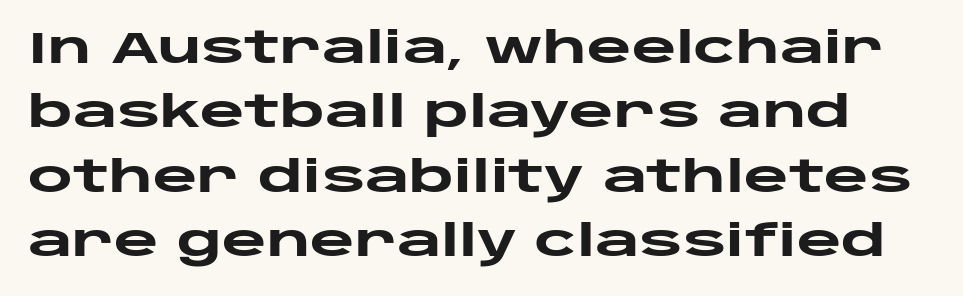
{"serif": "no", "italic": "no", "bold": "yes", "weight": "heavy", "width": "wide", "stroke_contrast": "low", "x_height": "large", "monospaced": "no", "underline": "no", "line_spacing": "normal", "line_spacing_ratio": 1.5, "letter_spacing": "normal", "letter_spacing_em": 0.0, "glyph_px": 43}
